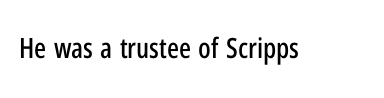
Q: Is the text italic (slanted)? A: No, it is upright.
Q: Is the typeface a serif or a sans-serif typeface? A: Sans-serif.
Q: Is the text underlined? A: No.
Q: Is the spacing between letters normal or unusually wide? A: Normal.
Q: Width (condensed, normal, or wide)? A: Condensed.
Q: Stroke contrast? A: Low.
Q: x-height? A: Medium.
Q: Monospaced? A: No.
